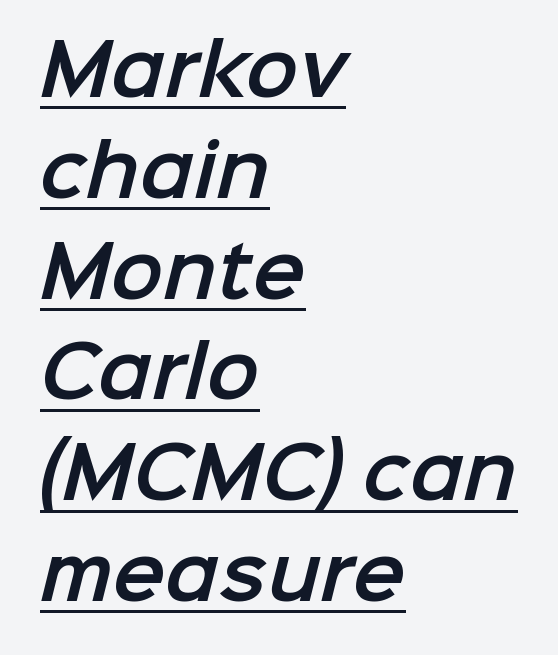
The image shows 70 px sans-serif type; set left-aligned, normal line spacing (1.44x), normal letter spacing, underlined; low stroke contrast and a medium x-height.
